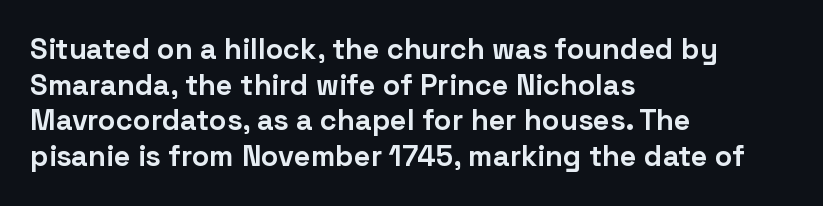
The image shows 29 px bold sans-serif type, upright; set left-aligned, line spacing 1.23x, normal letter spacing, not underlined; low stroke contrast and a medium x-height.
